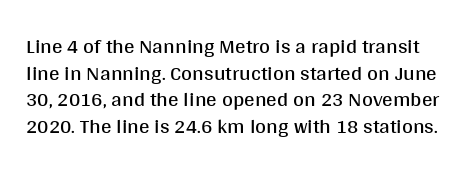
{"italic": "no", "bold": "no", "underline": "no", "line_spacing": "normal", "line_spacing_ratio": 1.27, "letter_spacing": "normal", "letter_spacing_em": 0.0, "glyph_px": 21}
